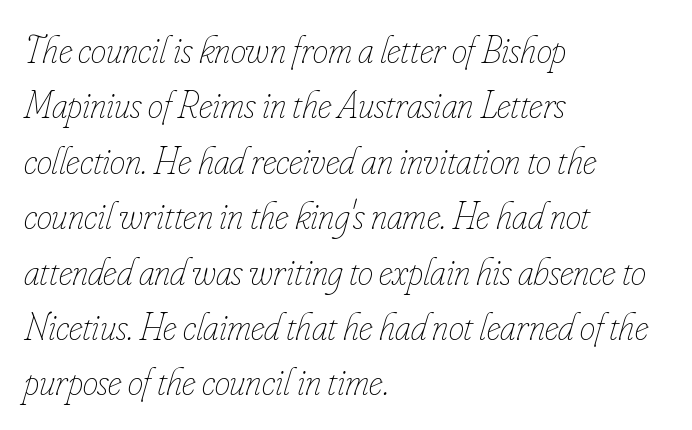
The image shows 39 px thin, condensed type, italic (leaning right); set left-aligned, normal line spacing (1.42x), normal letter spacing, not underlined; low stroke contrast and a small x-height.
